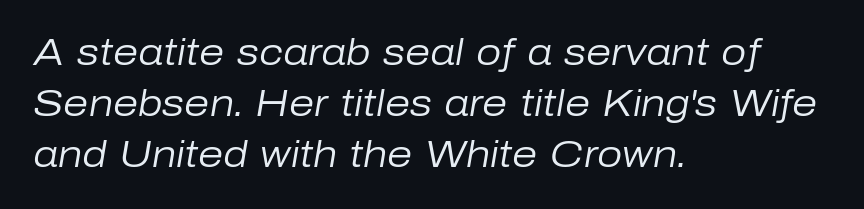
Q: Is the text bold? A: No.
Q: Is the text italic (slanted)? A: Yes, it leans right by about 10 degrees.
Q: Is the text underlined? A: No.
Q: How is the paragraph aligned? A: Left-aligned.
Q: Is the spacing between letters normal or unusually wide? A: Normal.
Q: Is the spacing between lines tight, normal or loose? A: Normal.
Q: Width (condensed, normal, or wide)? A: Normal.
Q: Stroke contrast? A: Low.
Q: x-height? A: Medium.
Q: Monospaced? A: No.
